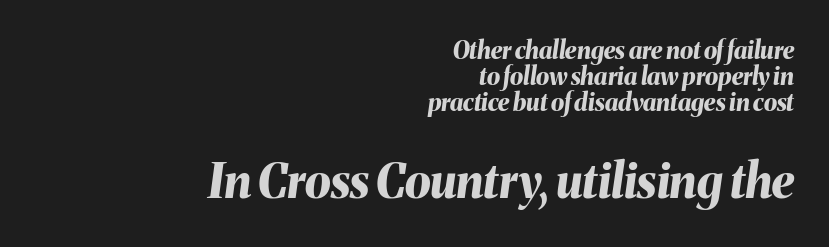
Q: Is the text bold? A: Yes.
Q: Is the text italic (slanted)? A: Yes, it leans right by about 8 degrees.
Q: Is the text underlined? A: No.
Q: How is the paragraph aligned? A: Right-aligned.
Q: Is the spacing between letters normal or unusually wide? A: Normal.
Q: Is the spacing between lines tight, normal or loose? A: Tight.
Q: Which block of text is set in a larger size, the first (top) or the second (bottom)? A: The second (bottom) one.
Q: Width (condensed, normal, or wide)? A: Normal.
Q: Stroke contrast? A: Medium.
Q: x-height? A: Medium.
Q: Monospaced? A: No.
